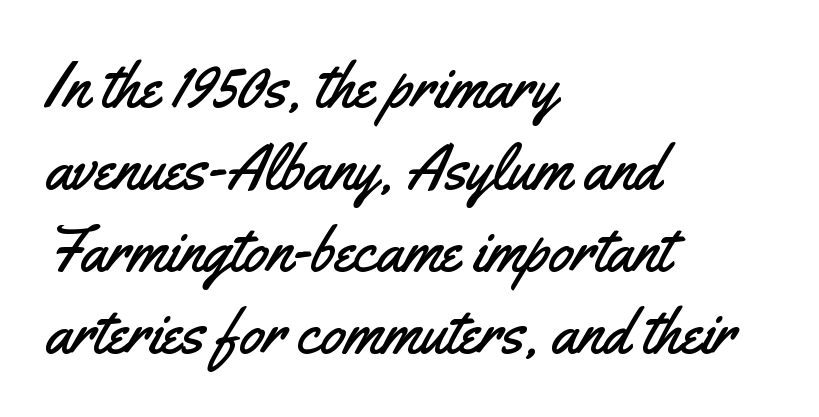
{"serif": "no", "width": "condensed", "stroke_contrast": "medium", "x_height": "small", "monospaced": "no", "underline": "no", "align": "left", "line_spacing": "normal", "line_spacing_ratio": 1.3, "letter_spacing": "normal", "letter_spacing_em": 0.0, "glyph_px": 63}
